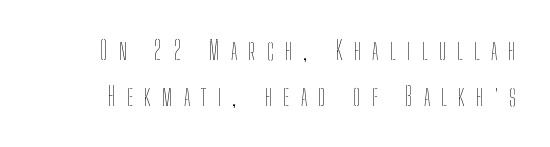
Think standard paragraph weight, or any step lighter than that. Just letters on the line, the space beneath them empty. The letters are spread apart with noticeably loose tracking. Do the letters lean? They stand straight.
